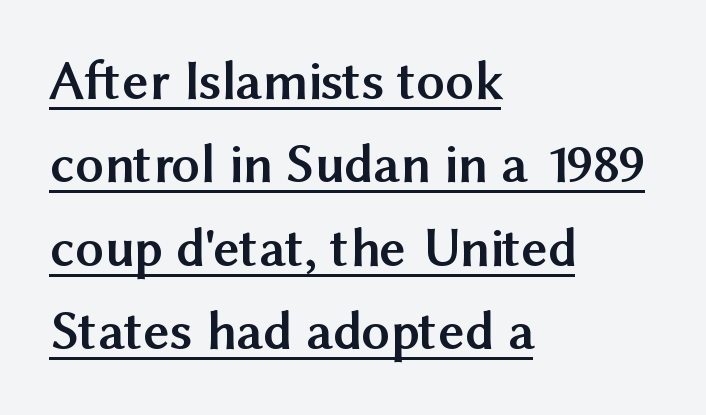
The image shows 56 px semibold sans-serif type, upright; set left-aligned, normal line spacing (1.49x), normal letter spacing, underlined; medium stroke contrast and a medium x-height.
